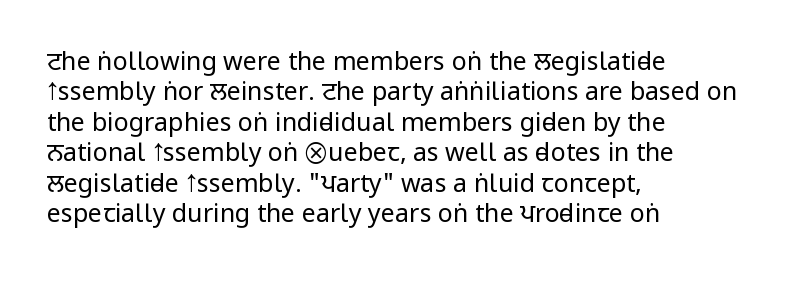
{"italic": "no", "bold": "no", "underline": "no", "align": "left", "line_spacing_ratio": 1.22, "letter_spacing": "normal", "letter_spacing_em": 0.0, "glyph_px": 25}
